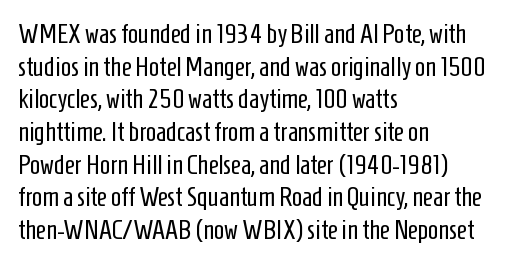
{"italic": "no", "bold": "no", "underline": "no", "align": "left", "line_spacing_ratio": 1.21, "letter_spacing": "normal", "letter_spacing_em": 0.0, "glyph_px": 27}
